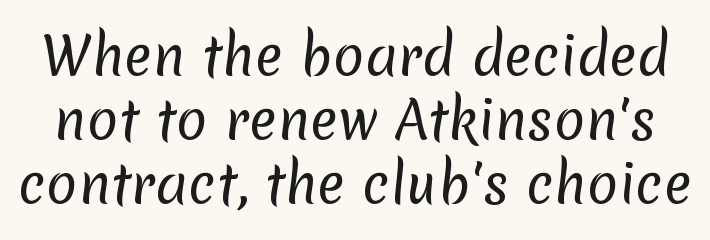
Q: Is the text bold? A: No.
Q: Is the typeface a serif or a sans-serif typeface? A: Sans-serif.
Q: Is the text underlined? A: No.
Q: Is the spacing between letters normal or unusually wide? A: Normal.
Q: Width (condensed, normal, or wide)? A: Normal.
Q: Stroke contrast? A: Low.
Q: x-height? A: Medium.
Q: Monospaced? A: No.
